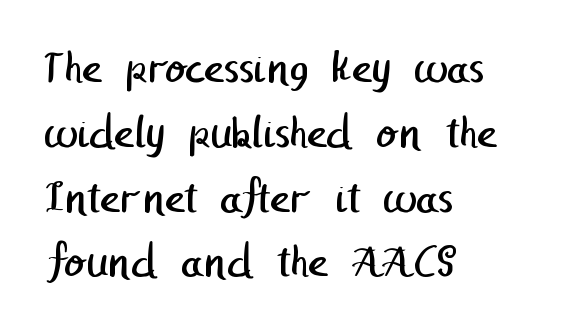
Each line starts at the same left margin while the right side varies. No extra ink here — the face is not bold. Type style note: lacks serifs. The designer left line spacing at the default. Students, note that the glyphs here touch the page at normal intervals. The space beneath each line is pristine and unruled.
